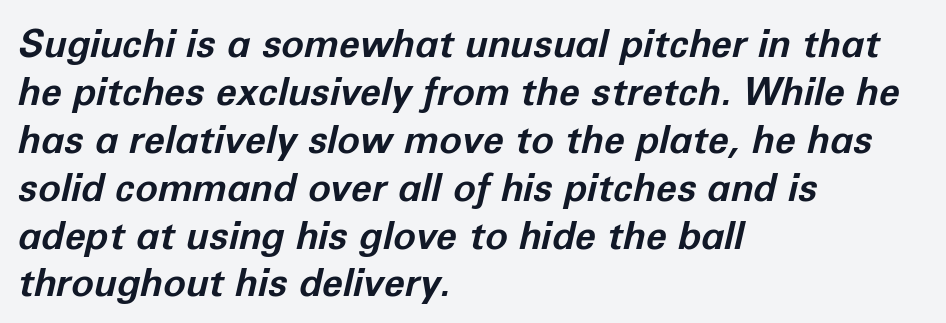
{"italic": "yes", "lean": "right", "slant_degrees": 12, "bold": "yes", "weight": "bold", "width": "normal", "stroke_contrast": "low", "x_height": "medium", "monospaced": "no", "underline": "no", "align": "left", "line_spacing": "normal", "line_spacing_ratio": 1.26, "letter_spacing": "normal", "letter_spacing_em": 0.0, "glyph_px": 38}
